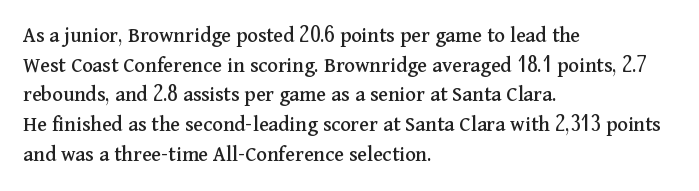
The image shows 22 px text type, upright; set left-aligned, normal line spacing (1.35x), normal letter spacing, not underlined.
